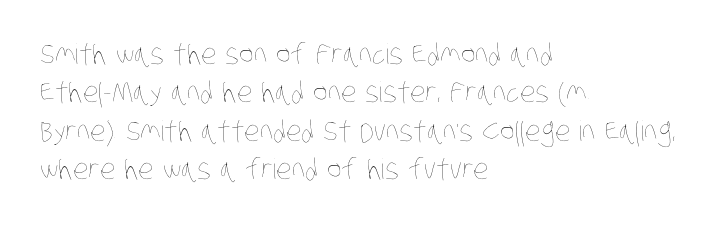
{"bold": "no", "weight": "thin", "width": "condensed", "stroke_contrast": "low", "x_height": "large", "monospaced": "no", "underline": "no", "align": "left", "line_spacing": "normal", "line_spacing_ratio": 1.37, "letter_spacing": "normal", "letter_spacing_em": 0.0, "glyph_px": 28}
